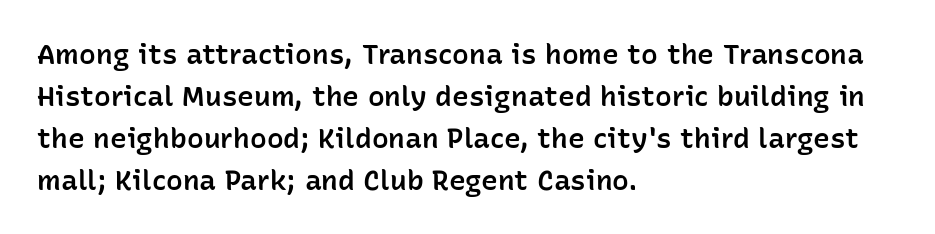
The image shows 28 px semibold sans-serif type, upright; set left-aligned, normal line spacing (1.5x), normal letter spacing, not underlined; low stroke contrast and a medium x-height.
